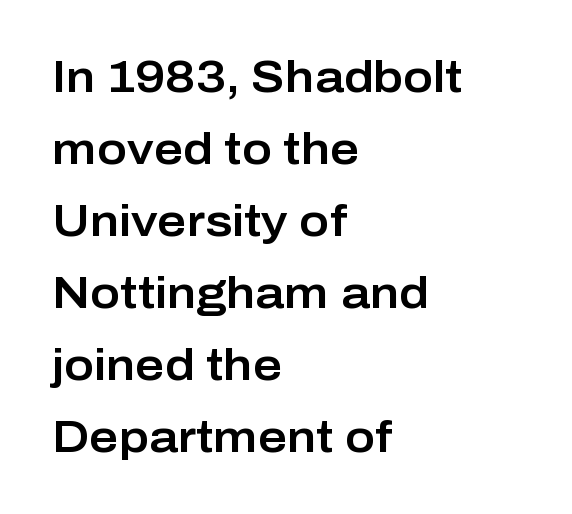
Q: Is the text italic (slanted)? A: No, it is upright.
Q: Is the typeface a serif or a sans-serif typeface? A: Sans-serif.
Q: Is the text underlined? A: No.
Q: How is the paragraph aligned? A: Left-aligned.
Q: Is the spacing between letters normal or unusually wide? A: Normal.
Q: Is the spacing between lines tight, normal or loose? A: Normal.
Q: Width (condensed, normal, or wide)? A: Normal.
Q: Stroke contrast? A: Low.
Q: x-height? A: Medium.
Q: Monospaced? A: No.
